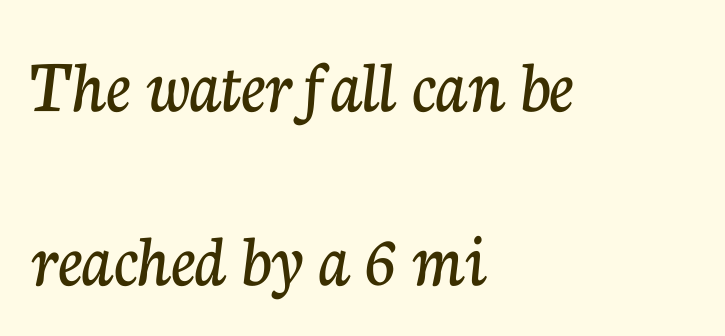
The passage shown is typeset with a serif family. Honestly, the rows look like they've been pulled way apart. The rendering uses natural spacing where letterforms have individual widths.
